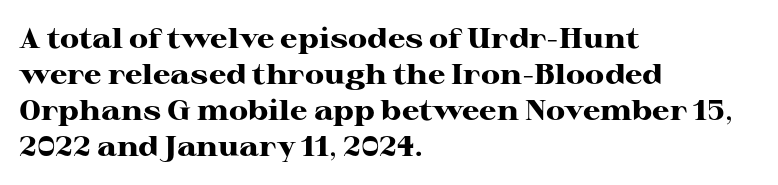
The image shows 28 px heavy, wide serif type, upright; set left-aligned, normal line spacing (1.28x), normal letter spacing, not underlined; high stroke contrast and a medium x-height.
